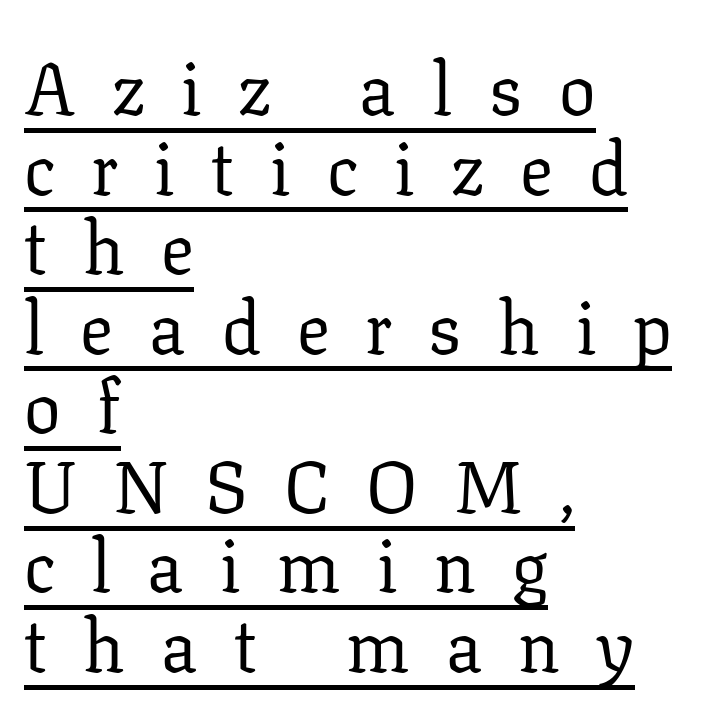
Tracking value appears strongly positive — letters spread wide. This sample uses a serif face. Do the characters align in a grid? No, the font is proportional. Summary of vertical rhythm: compact, with narrow interline spacing.
